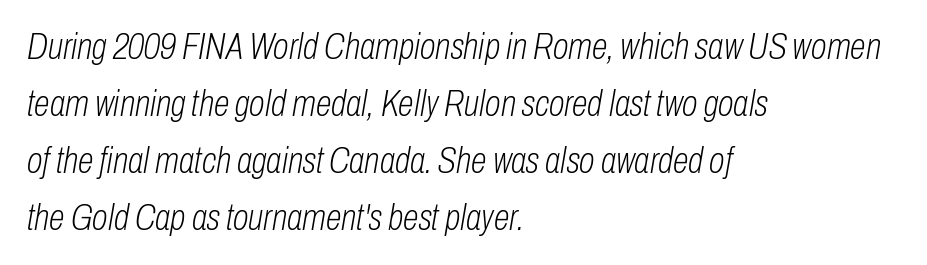
{"italic": "yes", "lean": "right", "slant_degrees": 10, "bold": "no", "weight": "light", "width": "condensed", "stroke_contrast": "low", "x_height": "medium", "monospaced": "no", "underline": "no", "align": "left", "line_spacing": "normal", "line_spacing_ratio": 1.58, "letter_spacing": "normal", "letter_spacing_em": 0.0, "glyph_px": 36}
